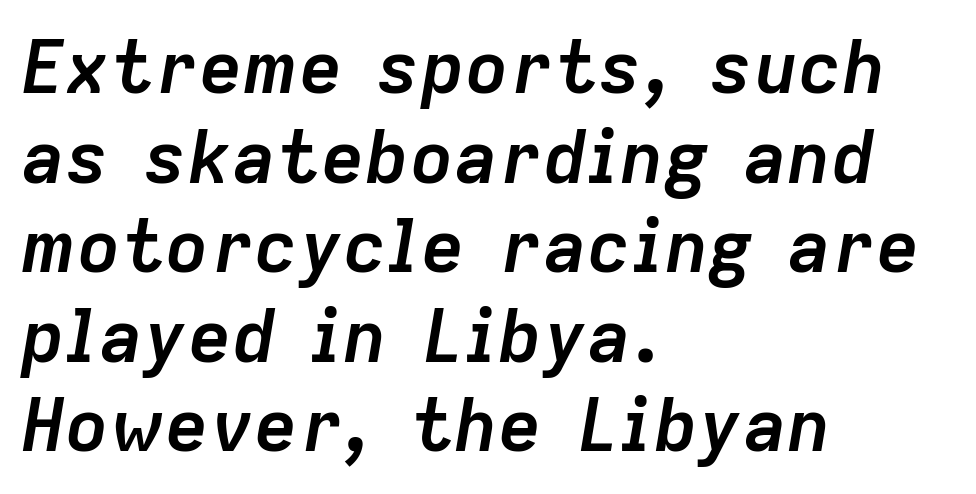
Q: Is the text bold? A: Yes.
Q: Is the text italic (slanted)? A: Yes, it leans right by about 9 degrees.
Q: Is the text underlined? A: No.
Q: How is the paragraph aligned? A: Left-aligned.
Q: Is the spacing between letters normal or unusually wide? A: Normal.
Q: Width (condensed, normal, or wide)? A: Normal.
Q: Stroke contrast? A: Low.
Q: x-height? A: Medium.
Q: Monospaced? A: No.
